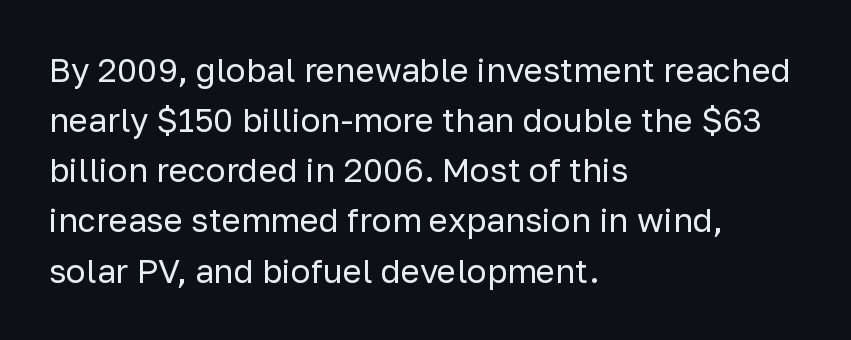
Q: Is the text bold? A: No.
Q: Is the text italic (slanted)? A: No, it is upright.
Q: Is the typeface a serif or a sans-serif typeface? A: Sans-serif.
Q: Is the text underlined? A: No.
Q: How is the paragraph aligned? A: Left-aligned.
Q: Is the spacing between letters normal or unusually wide? A: Normal.
Q: Is the spacing between lines tight, normal or loose? A: Normal.
Q: Width (condensed, normal, or wide)? A: Normal.
Q: Stroke contrast? A: Low.
Q: x-height? A: Medium.
Q: Monospaced? A: No.
